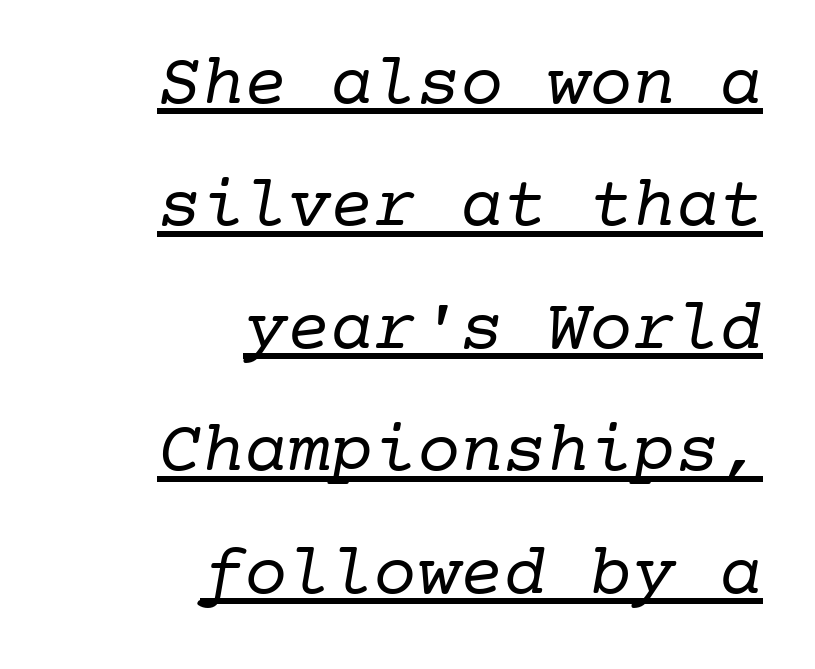
Compared with typical body copy, the letter spacing here is the same. To sum up the face: it has serifs. Weight class: somewhere from thin through regular. The face used here is monospaced, like something from a code editor. Horizontal bands of white between lines are of average thickness. One-word summary of the alignment: right.
